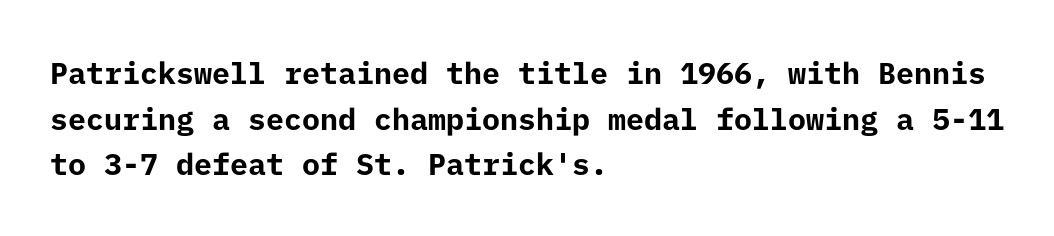
The image shows 30 px bold sans-serif type, upright; set left-aligned, normal line spacing (1.52x), normal letter spacing, not underlined; low stroke contrast and a medium x-height.
